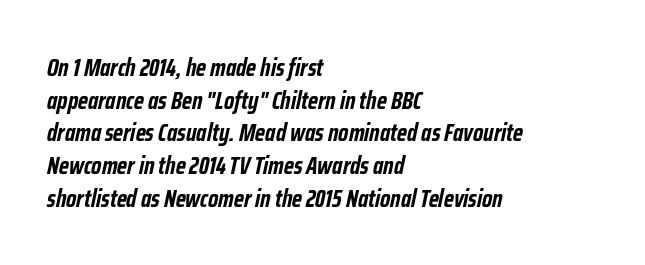
The font's italic variant was chosen for this text. Caption: multi-line text, flush left, ragged right. Words appear dense and cohesive because spacing is normal. Only glyphs here, with clear space below each row.
